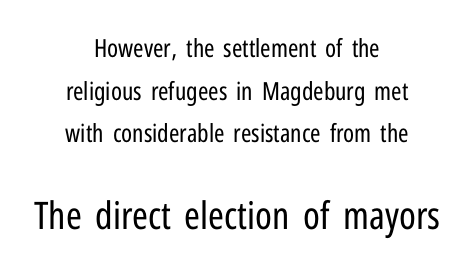
The specimen omits any rule beneath the text block's lines. Horizontal alignment here is central, giving a formal, balanced look. A typesetter would call this proportional, since set widths differ per character. The following chunk of copy outweighs the initial chunk in type size. Quick note: not italic, upright. Students, note that the glyphs here touch the page at normal intervals.
